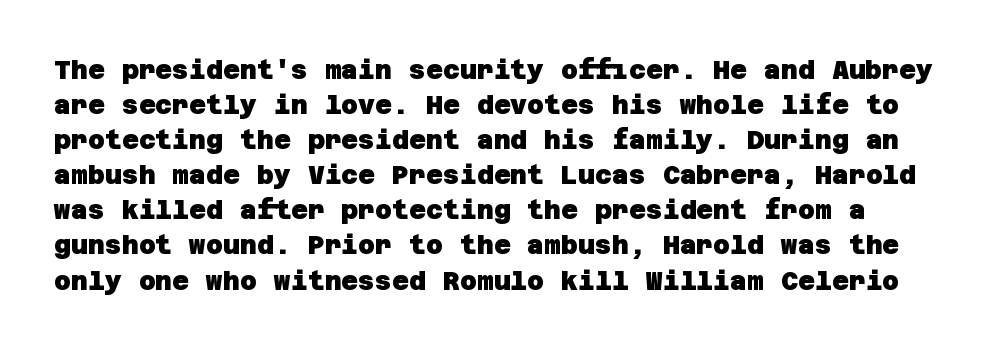
Q: Is the text bold? A: Yes.
Q: Is the text underlined? A: No.
Q: Is the spacing between letters normal or unusually wide? A: Normal.
Q: Is the spacing between lines tight, normal or loose? A: Normal.
